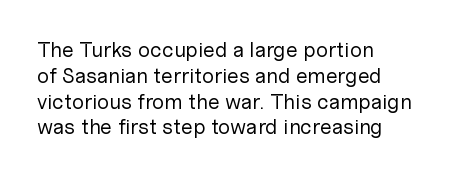
{"italic": "no", "bold": "no", "underline": "no", "align": "left", "line_spacing_ratio": 1.23, "letter_spacing": "normal", "letter_spacing_em": 0.0, "glyph_px": 21}
